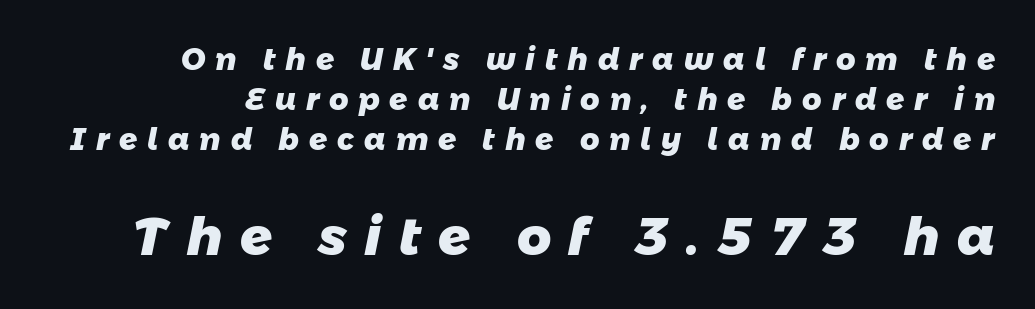
Font category for this specimen: sans-serif. You could not count columns in this text — the font is proportionally spaced. This sample uses expanded letter spacing, leaving extra air between glyphs. How would I describe the line gaps? Plain and ordinary.
